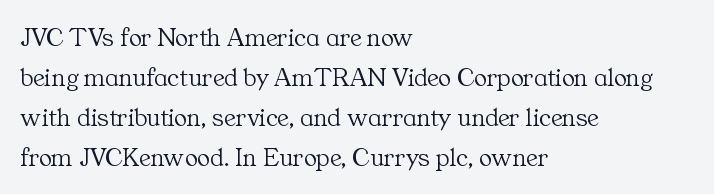
{"italic": "no", "bold": "no", "underline": "no", "align": "left", "line_spacing": "normal", "line_spacing_ratio": 1.48, "letter_spacing": "normal", "letter_spacing_em": 0.0, "glyph_px": 27}
